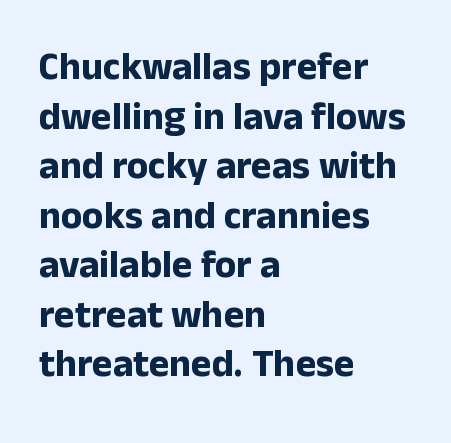
The image shows 39 px bold sans-serif type, upright; set left-aligned, normal line spacing (1.27x), normal letter spacing, not underlined; low stroke contrast and a medium x-height.
